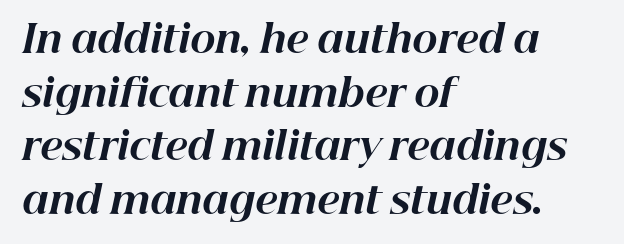
Q: Is the text bold? A: Yes.
Q: Is the text italic (slanted)? A: Yes, it leans right by about 12 degrees.
Q: Is the text underlined? A: No.
Q: How is the paragraph aligned? A: Left-aligned.
Q: Is the spacing between letters normal or unusually wide? A: Normal.
Q: Is the spacing between lines tight, normal or loose? A: Normal.
Q: Width (condensed, normal, or wide)? A: Normal.
Q: Stroke contrast? A: High.
Q: x-height? A: Medium.
Q: Monospaced? A: No.
